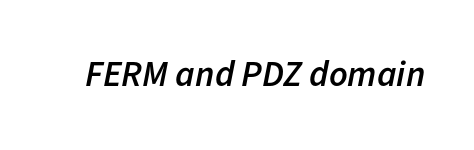
Q: Is the text bold? A: Semi-bold.
Q: Is the text italic (slanted)? A: Yes, it leans right by about 11 degrees.
Q: Is the text underlined? A: No.
Q: Is the spacing between letters normal or unusually wide? A: Normal.
Q: Width (condensed, normal, or wide)? A: Normal.
Q: Stroke contrast? A: Low.
Q: x-height? A: Medium.
Q: Monospaced? A: No.
